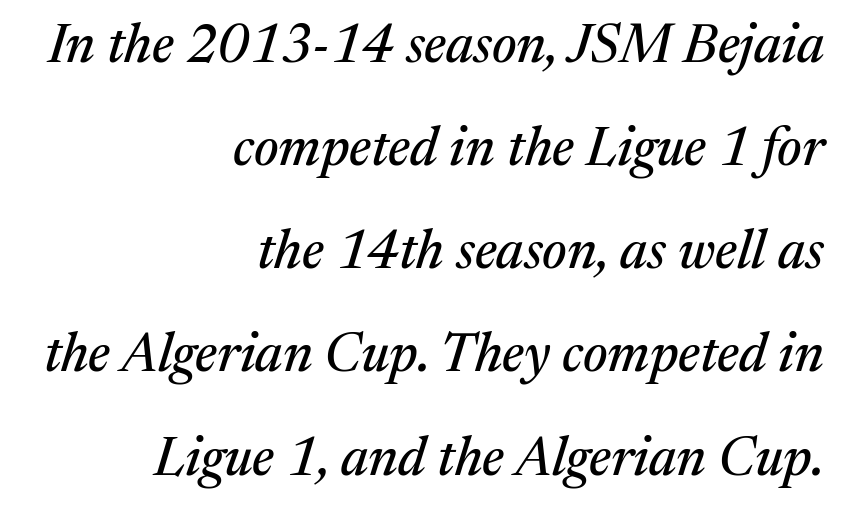
{"serif": "yes", "italic": "yes", "lean": "right", "slant_degrees": 17, "width": "normal", "stroke_contrast": "medium", "x_height": "medium", "monospaced": "no", "underline": "no", "align": "right", "line_spacing": "loose", "line_spacing_ratio": 1.91, "letter_spacing": "normal", "letter_spacing_em": 0.0, "glyph_px": 54}
